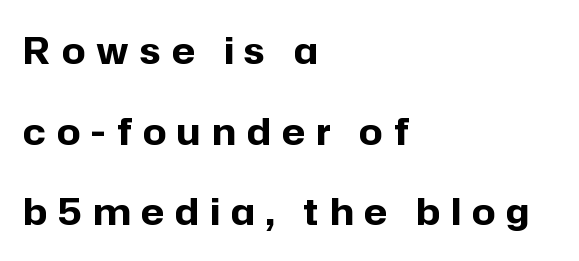
The image shows 37 px bold sans-serif type, upright; set left-aligned, loose line spacing (2.18x), unusually wide letter spacing (+0.3 em), not underlined; low stroke contrast and a medium x-height.
